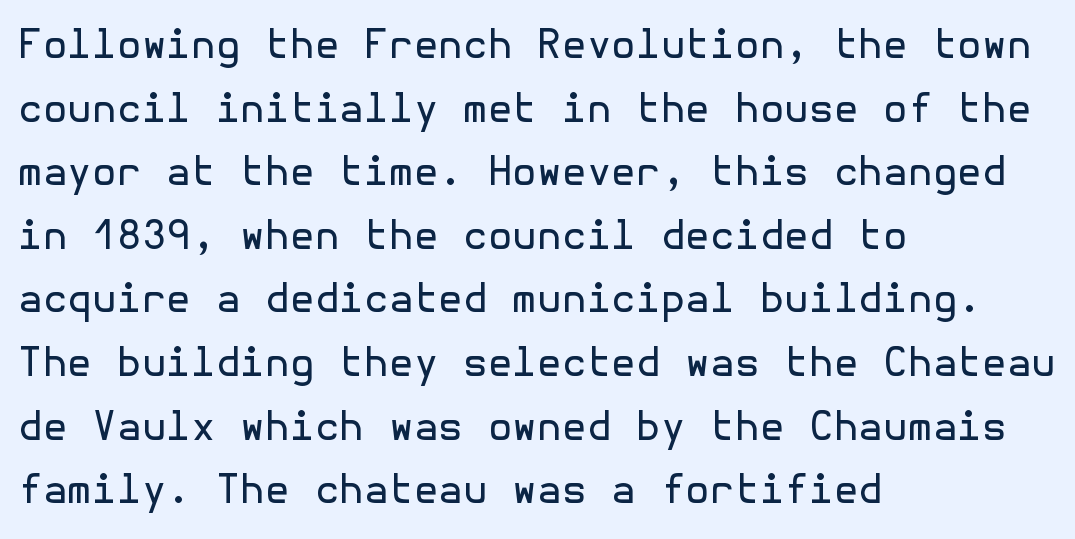
The image shows 40 px regular-weight sans-serif type, upright; set left-aligned, normal line spacing (1.59x), normal letter spacing, not underlined; a medium x-height.
